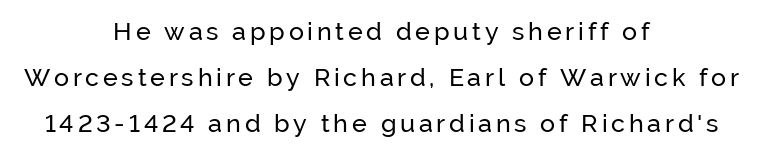
Type without underlining. Style check: upright. The whitespace from short lines is split evenly between both sides.
